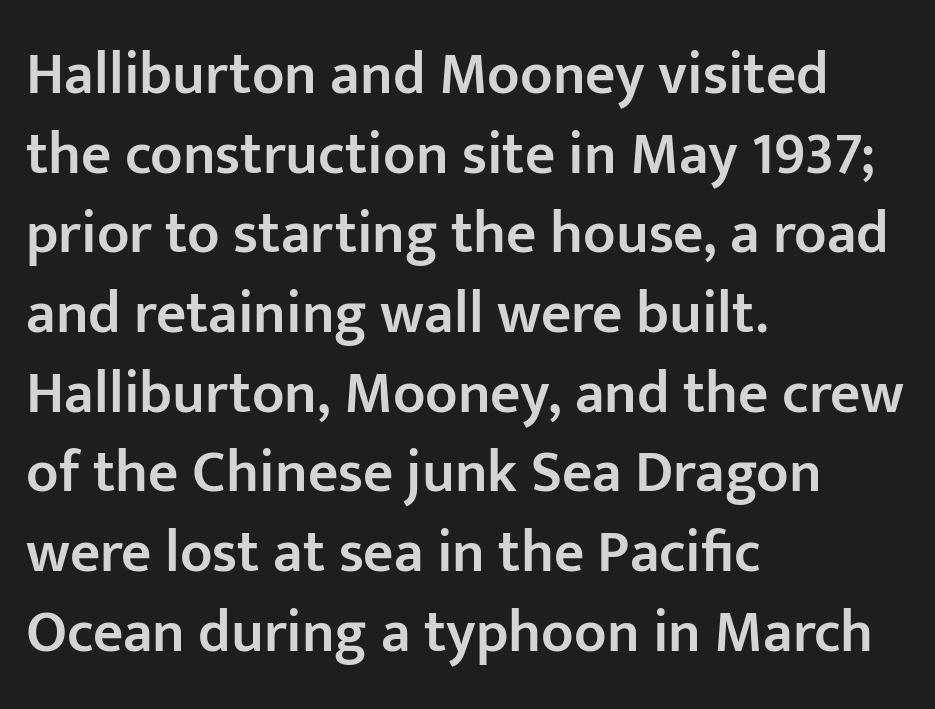
Q: Is the text bold? A: Semi-bold.
Q: Is the text italic (slanted)? A: No, it is upright.
Q: Is the typeface a serif or a sans-serif typeface? A: Sans-serif.
Q: Is the text underlined? A: No.
Q: How is the paragraph aligned? A: Left-aligned.
Q: Is the spacing between letters normal or unusually wide? A: Normal.
Q: Is the spacing between lines tight, normal or loose? A: Normal.
Q: Width (condensed, normal, or wide)? A: Normal.
Q: Stroke contrast? A: Low.
Q: x-height? A: Medium.
Q: Monospaced? A: No.
